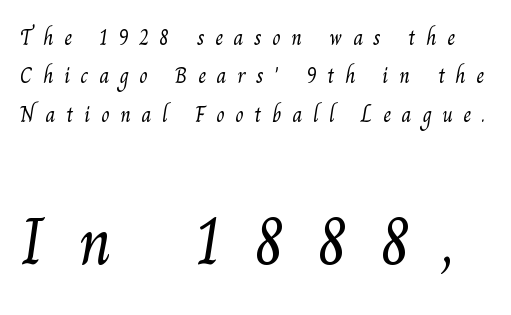
Q: Is the text bold? A: No.
Q: Is the typeface a serif or a sans-serif typeface? A: Serif.
Q: Is the text underlined? A: No.
Q: Is the spacing between letters normal or unusually wide? A: Unusually wide.
Q: Which block of text is set in a larger size, the first (top) or the second (bottom)? A: The second (bottom) one.
Q: Width (condensed, normal, or wide)? A: Normal.
Q: Stroke contrast? A: Medium.
Q: x-height? A: Small.
Q: Monospaced? A: No.
